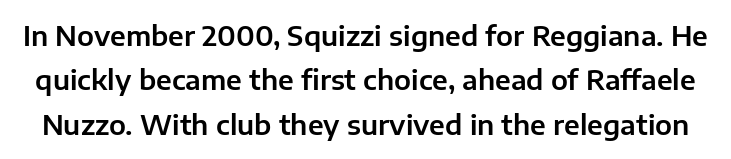
Q: Is the text italic (slanted)? A: No, it is upright.
Q: Is the text underlined? A: No.
Q: Is the spacing between letters normal or unusually wide? A: Normal.
Q: Is the spacing between lines tight, normal or loose? A: Normal.
